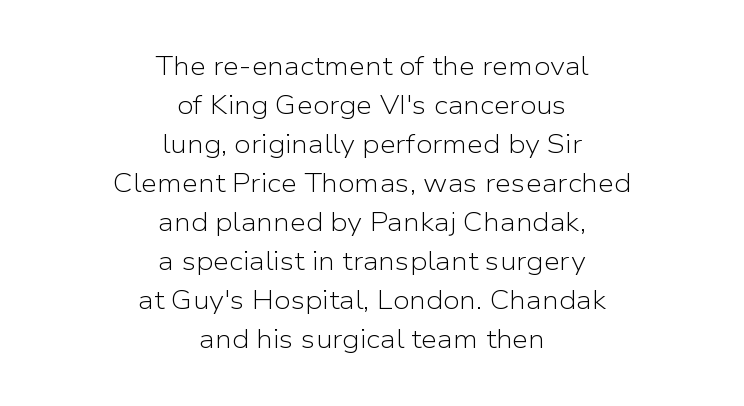
The image shows 26 px text type, upright; set centered, normal line spacing (1.5x), normal letter spacing, not underlined.
